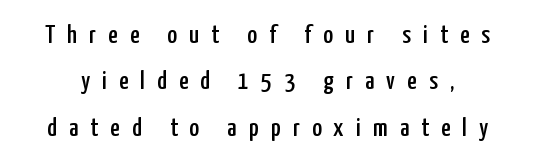
The image shows 26 px text type, upright; set line spacing 1.78x, unusually wide letter spacing (+0.47 em), not underlined.
